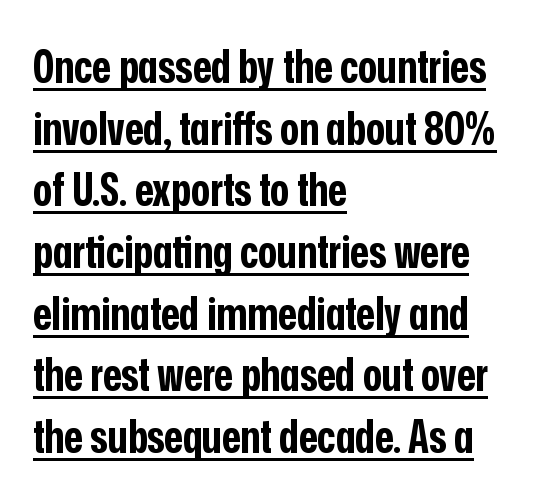
{"serif": "no", "italic": "no", "bold": "yes", "weight": "bold", "width": "condensed", "stroke_contrast": "low", "x_height": "medium", "monospaced": "no", "underline": "yes", "align": "left", "line_spacing": "normal", "line_spacing_ratio": 1.37, "letter_spacing": "normal", "letter_spacing_em": 0.0, "glyph_px": 45}
